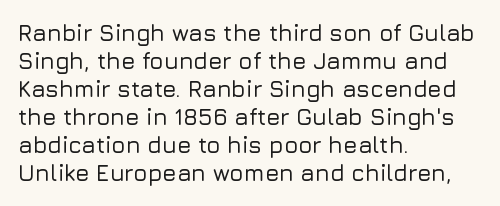
Look at the tracking — it's just the regular setting, nothing added. Caption: multi-line text, flush left, ragged right. Notice how the stems are strictly vertical — no italics here. A clean baseline with only descenders dipping below it.
